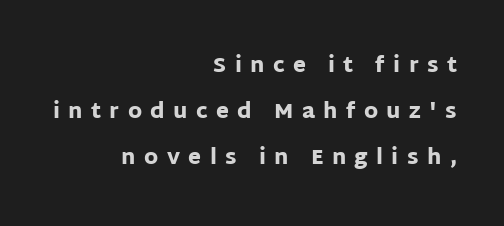
Q: Is the text bold? A: Yes.
Q: Is the text italic (slanted)? A: No, it is upright.
Q: Is the text underlined? A: No.
Q: How is the paragraph aligned? A: Right-aligned.
Q: Is the spacing between letters normal or unusually wide? A: Unusually wide.
Q: Is the spacing between lines tight, normal or loose? A: Loose.
